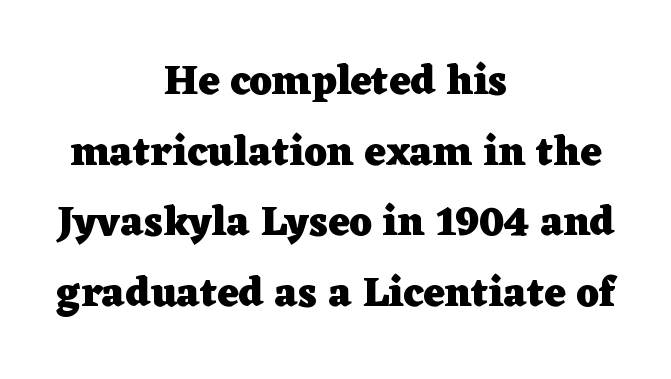
{"serif": "yes", "italic": "no", "bold": "yes", "weight": "heavy", "width": "wide", "stroke_contrast": "low", "x_height": "medium", "monospaced": "no", "underline": "no", "align": "center", "line_spacing_ratio": 1.72, "letter_spacing": "normal", "letter_spacing_em": 0.0, "glyph_px": 41}
